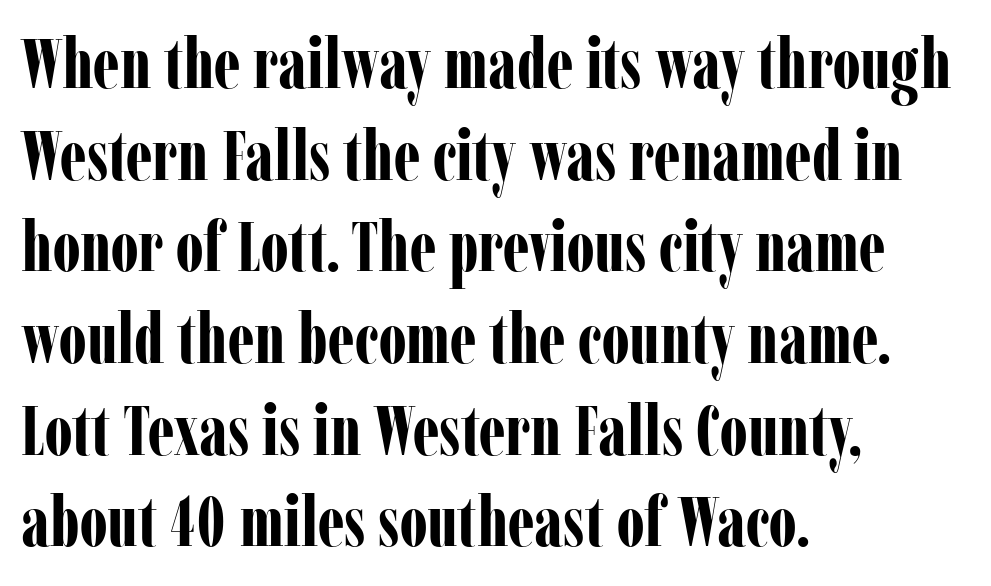
{"serif": "yes", "italic": "no", "bold": "yes", "weight": "bold", "width": "condensed", "stroke_contrast": "low", "x_height": "medium", "monospaced": "no", "underline": "no", "align": "left", "line_spacing": "normal", "line_spacing_ratio": 1.31, "letter_spacing": "normal", "letter_spacing_em": 0.0, "glyph_px": 70}
